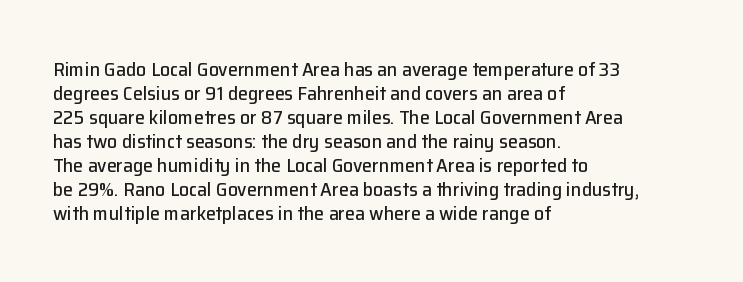
Does the lettering tilt? It doesn't — this is upright. The lines are quadded left. Unmarked baselines from the first word to the last. Characters follow at the spacing the type designer built in.
